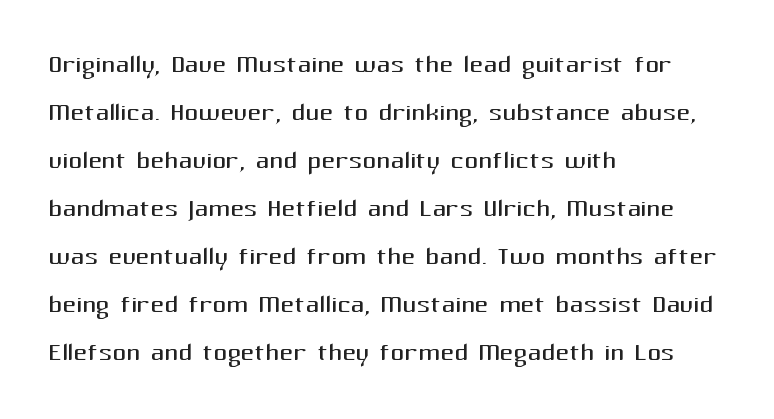
The image shows 34 px regular-weight sans-serif type, upright; set left-aligned, normal line spacing (1.41x), normal letter spacing, not underlined; medium stroke contrast and a medium x-height.
